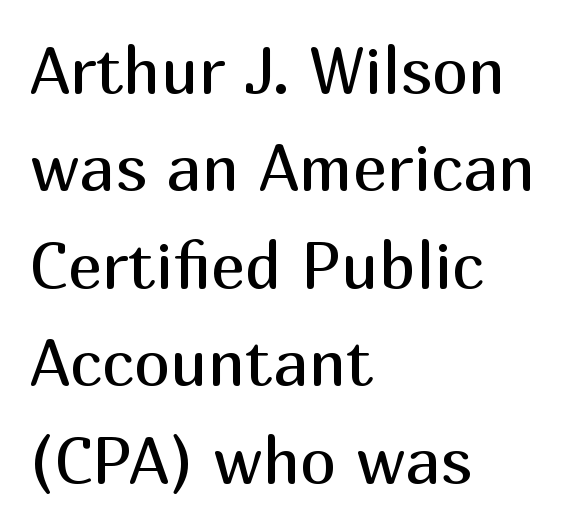
The image shows 65 px regular-weight sans-serif type, upright; set left-aligned, normal line spacing (1.5x), normal letter spacing, not underlined; medium stroke contrast and a medium x-height.
